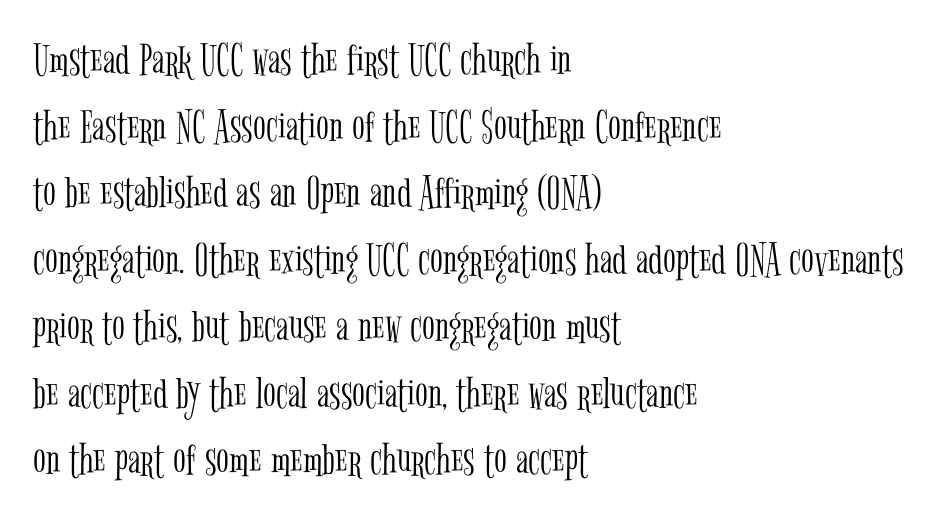
Examine the stroke ends and you'll spot serifs. The area under the type is left untouched. The lines sit at an ordinary, default distance from one another. A classic flush-left, rag-right setting is used for this passage. This reads as an unemphasized weight, regular at the heaviest.
